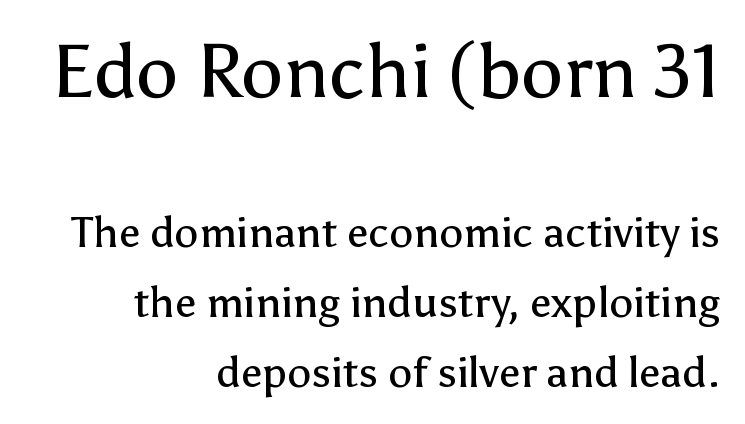
{"serif": "no", "italic": "no", "bold": "no", "weight": "regular", "width": "normal", "stroke_contrast": "low", "x_height": "medium", "monospaced": "no", "underline": "no", "align": "right", "line_spacing": "normal", "line_spacing_ratio": 1.62, "letter_spacing": "normal", "letter_spacing_em": 0.0, "larger_block": "first", "size_ratio": 1.74, "glyph_px": 75}
